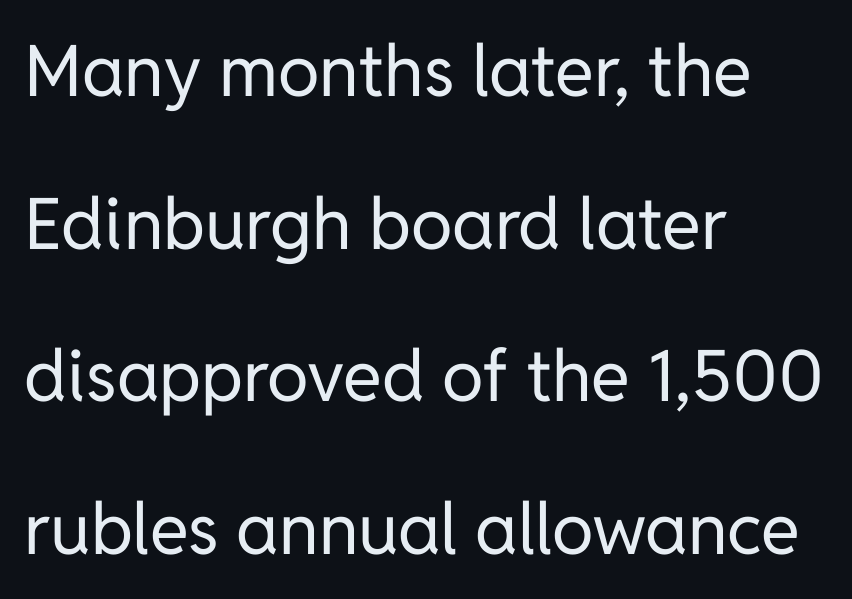
Nothing heavy about these letters — not bold at all. Proportional: the letters do not fall into vertical columns. Underlining? Definitely not there. Each word holds together tightly as a unit, with standard inter-letter gaps. Every row of glyphs begins at an identical x-position on the left. This is sans-serif lettering, the kind often seen on screens and signage.
